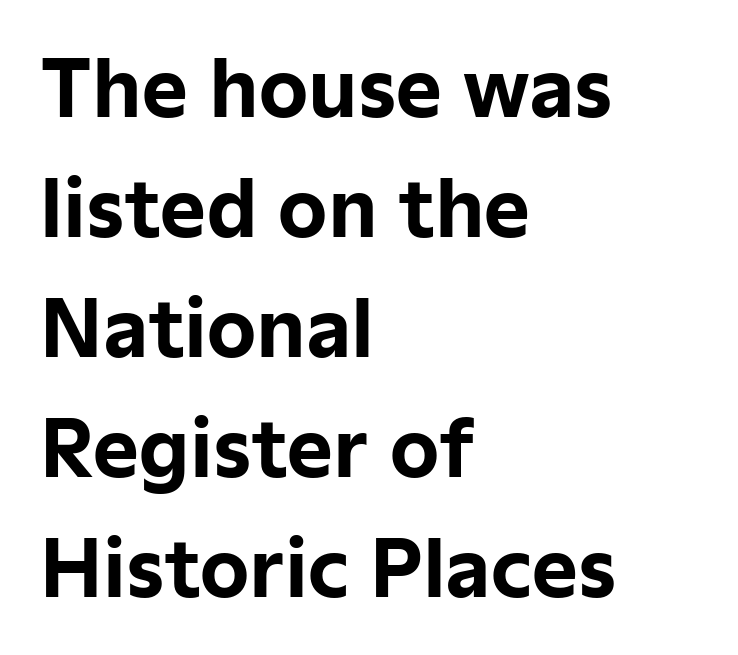
{"serif": "no", "italic": "no", "bold": "yes", "weight": "bold", "width": "normal", "stroke_contrast": "low", "x_height": "medium", "monospaced": "no", "underline": "no", "align": "left", "line_spacing": "normal", "line_spacing_ratio": 1.54, "letter_spacing": "normal", "letter_spacing_em": 0.0, "glyph_px": 78}
